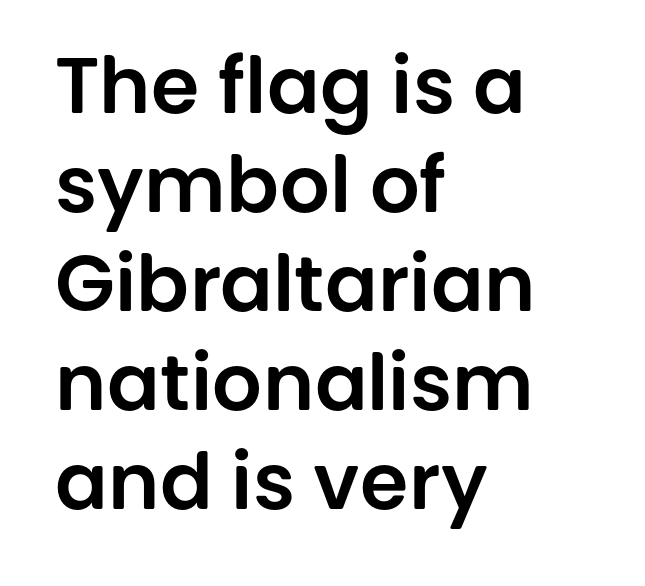
This rendering employs a face without finishing strokes, i.e., a sans-serif. The letters stand straight up with perfectly vertical stems. Spacing between characters is what you'd get straight out of the box. Whoever set this chose a conventional vertical rhythm.
